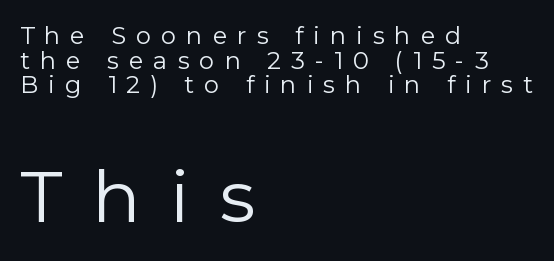
Left-aligned paragraph, ragged on the right. The string is rendered with underlining switched off. Here the glyphs are tracked loosely, breaking word shapes into spaced letters. Nothing heavy about these letters — not bold at all.
